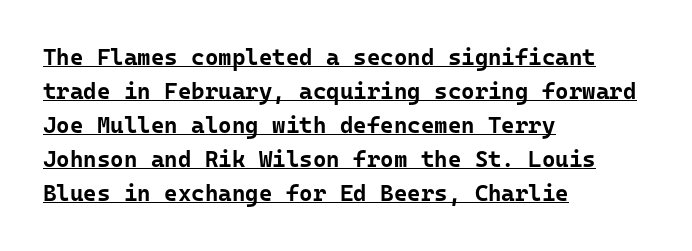
Q: Is the text bold? A: Yes.
Q: Is the text italic (slanted)? A: No, it is upright.
Q: Is the text underlined? A: Yes.
Q: How is the paragraph aligned? A: Left-aligned.
Q: Is the spacing between letters normal or unusually wide? A: Normal.
Q: Is the spacing between lines tight, normal or loose? A: Normal.
